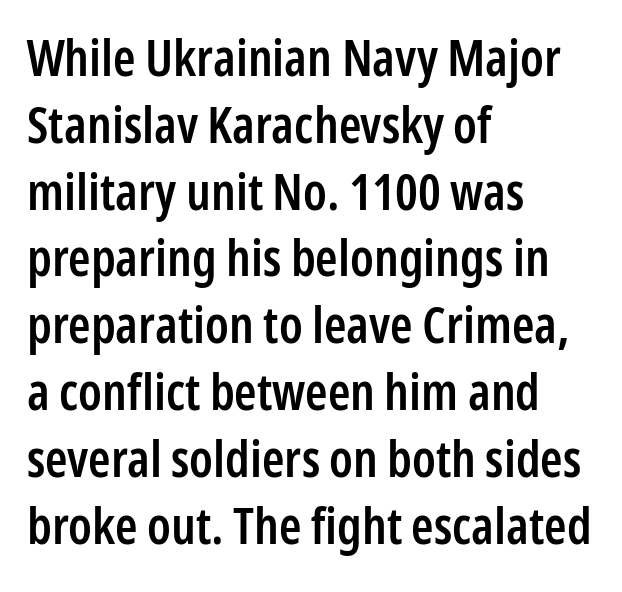
Q: Is the text bold? A: Semi-bold.
Q: Is the text italic (slanted)? A: No, it is upright.
Q: Is the typeface a serif or a sans-serif typeface? A: Sans-serif.
Q: Is the text underlined? A: No.
Q: How is the paragraph aligned? A: Left-aligned.
Q: Is the spacing between letters normal or unusually wide? A: Normal.
Q: Is the spacing between lines tight, normal or loose? A: Normal.
Q: Width (condensed, normal, or wide)? A: Condensed.
Q: Stroke contrast? A: Low.
Q: x-height? A: Medium.
Q: Monospaced? A: No.
